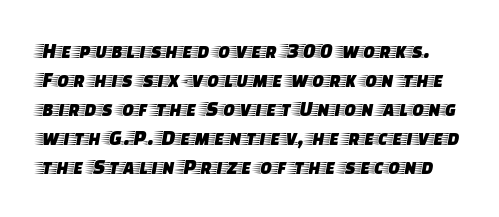
Words float on clear page, feet unadorned. There is no visible air inserted between adjacent glyphs. The space between consecutive lines is moderate.
